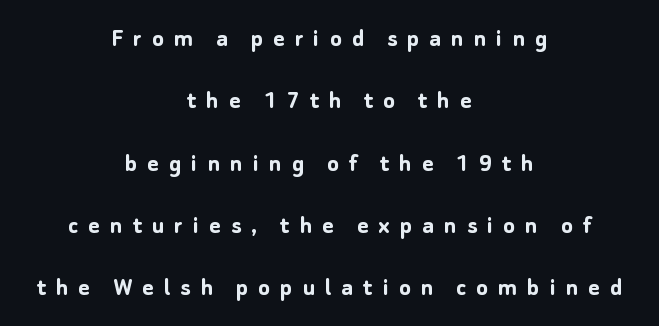
The image shows 27 px bold type, upright; set centered, loose line spacing (2.31x), unusually wide letter spacing (+0.37 em), not underlined.
